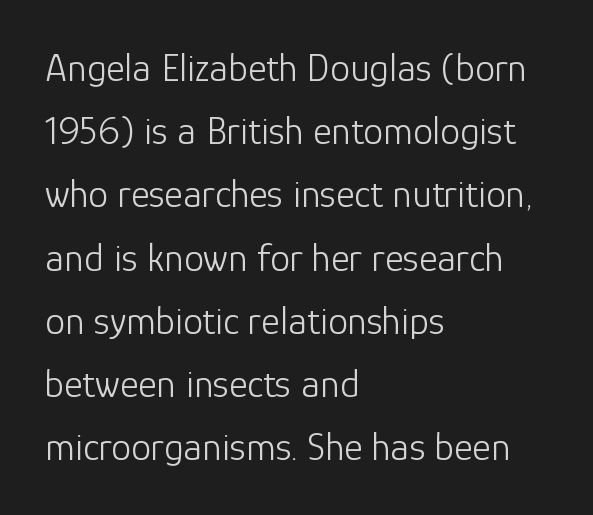
Leading: standard. Caption: standard tracking, unaltered. No letter is thick-stroked: the sample isn't bold. Nothing sits at the stroke ends, so this counts as sans-serif. Every character sits straight up, as roman type does. The passage is arranged the way most books set body copy — flush left.
